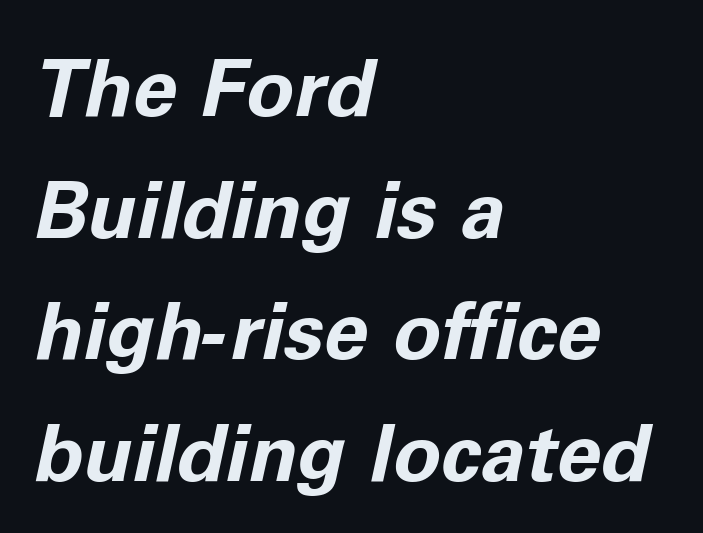
Q: Is the text bold? A: Yes.
Q: Is the text italic (slanted)? A: Yes, it leans right by about 11 degrees.
Q: Is the text underlined? A: No.
Q: How is the paragraph aligned? A: Left-aligned.
Q: Is the spacing between letters normal or unusually wide? A: Normal.
Q: Is the spacing between lines tight, normal or loose? A: Normal.
Q: Width (condensed, normal, or wide)? A: Normal.
Q: Stroke contrast? A: Low.
Q: x-height? A: Medium.
Q: Monospaced? A: No.
